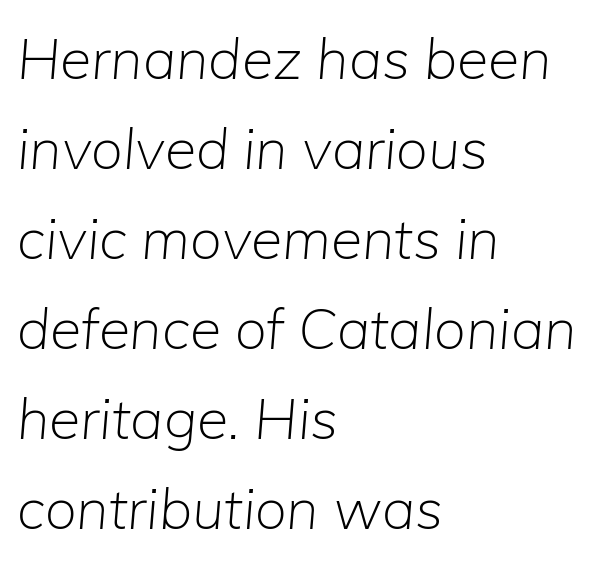
The image shows 57 px light type, italic (leaning right); set left-aligned, normal line spacing (1.58x), normal letter spacing, not underlined; low stroke contrast and a medium x-height.
